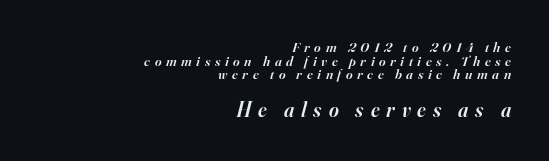
Every letter is mildly thick-stroked: semibold rather than bold. This sample uses an oblique cut, with every glyph tilted off the vertical. Glyph-to-glyph distance is far greater than everyday printed text. Larger block? The one below; the one above is distinctly smaller. A typesetter would call this leading minimal, almost set solid.
